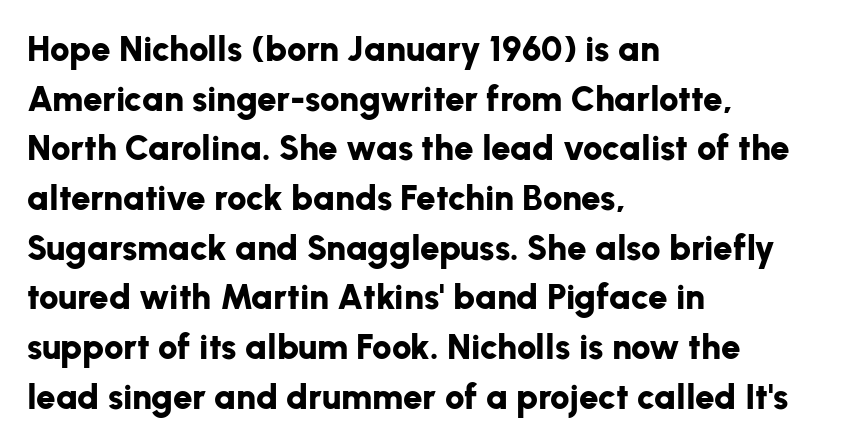
The image shows 35 px bold sans-serif type, upright; set left-aligned, normal line spacing (1.42x), normal letter spacing, not underlined; low stroke contrast and a medium x-height.
